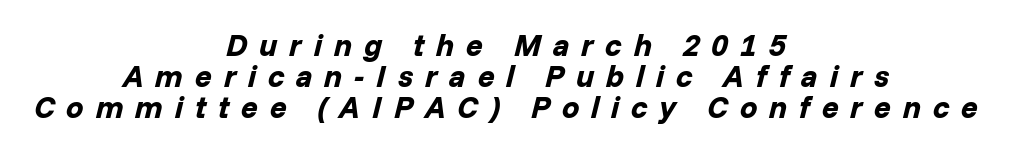
Q: Is the text bold? A: Yes.
Q: Is the text italic (slanted)? A: Yes, it leans right by about 14 degrees.
Q: Is the text underlined? A: No.
Q: How is the paragraph aligned? A: Centered.
Q: Is the spacing between letters normal or unusually wide? A: Unusually wide.
Q: Is the spacing between lines tight, normal or loose? A: Tight.
Q: Width (condensed, normal, or wide)? A: Normal.
Q: Stroke contrast? A: Low.
Q: x-height? A: Medium.
Q: Monospaced? A: No.
